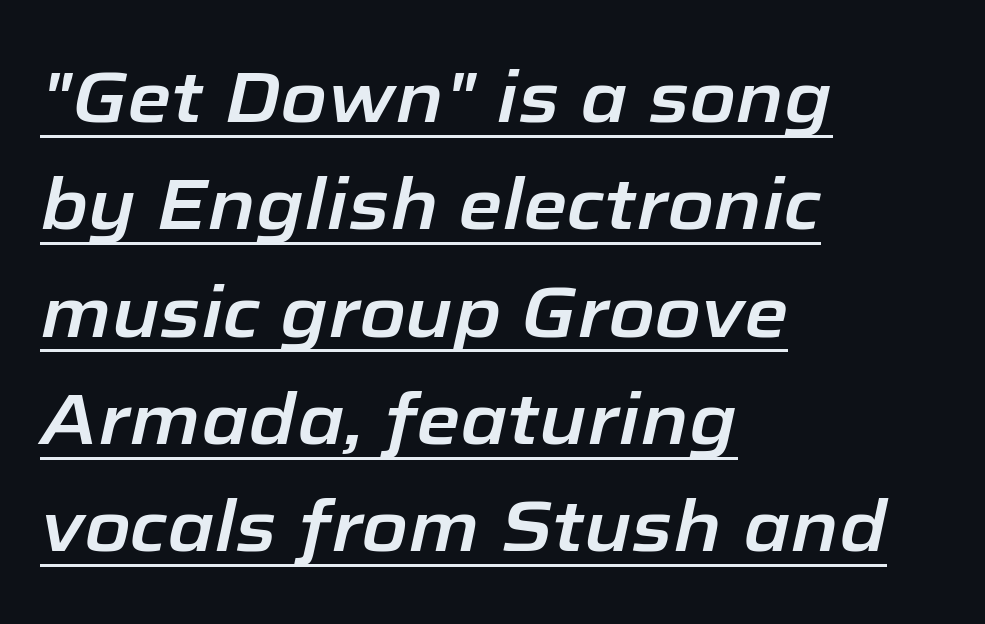
The horizontal fit of the characters is conventional and even. Like a heading marked for emphasis, these lines bear an underscore. Character widths vary here, with narrow letters taking less room than wide ones. Compared with typical paragraphs, the rows here are spaced about the same.
